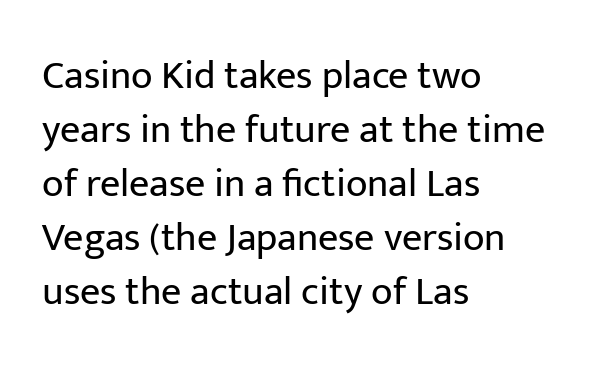
The image shows 40 px regular-weight sans-serif type, upright; set left-aligned, normal line spacing (1.35x), normal letter spacing, not underlined; low stroke contrast and a medium x-height.
